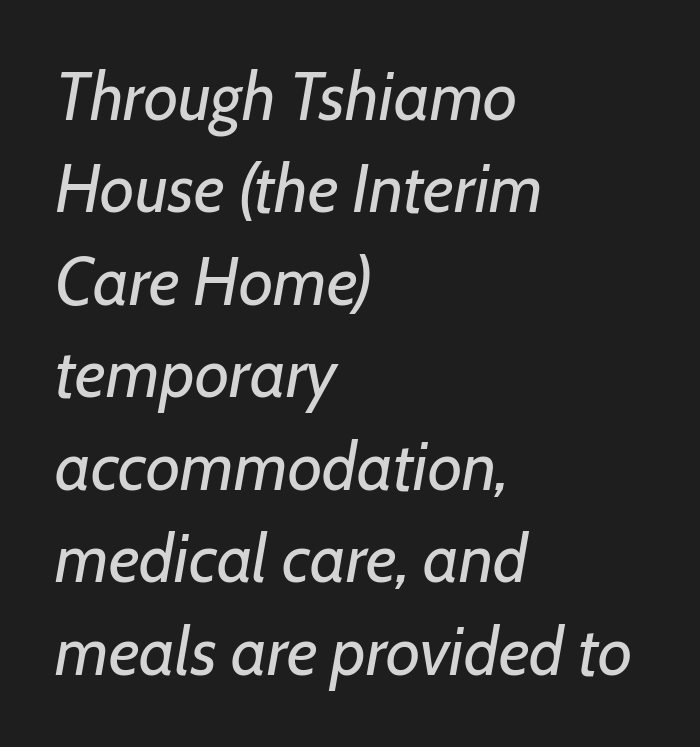
Q: Is the text bold? A: No.
Q: Is the text italic (slanted)? A: Yes, it leans right by about 7 degrees.
Q: Is the text underlined? A: No.
Q: How is the paragraph aligned? A: Left-aligned.
Q: Is the spacing between letters normal or unusually wide? A: Normal.
Q: Is the spacing between lines tight, normal or loose? A: Normal.
Q: Width (condensed, normal, or wide)? A: Normal.
Q: Stroke contrast? A: Low.
Q: x-height? A: Medium.
Q: Monospaced? A: No.
